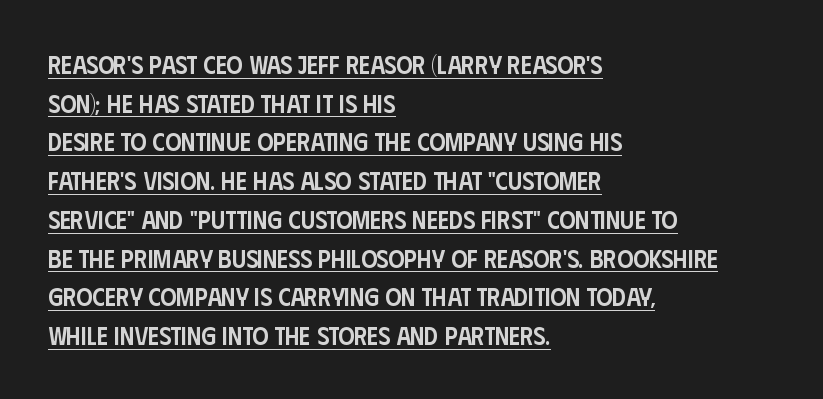
The image shows 25 px text type, upright; set left-aligned, normal line spacing (1.55x), normal letter spacing, underlined.
